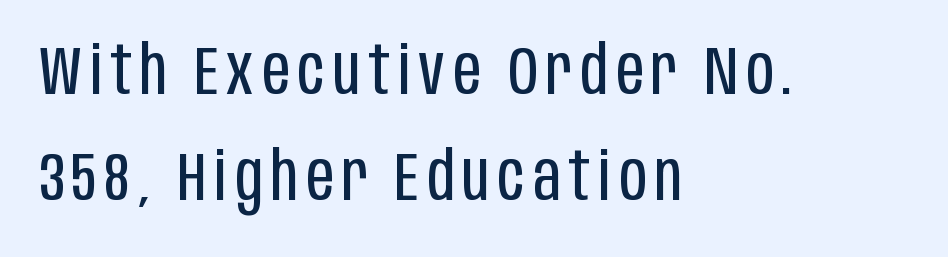
Weight: not bold — regular or lighter. Beneath every word, the page is bare. Letterform terminals end flat and unadorned throughout the passage. Italic: no, the glyphs are upright roman.
